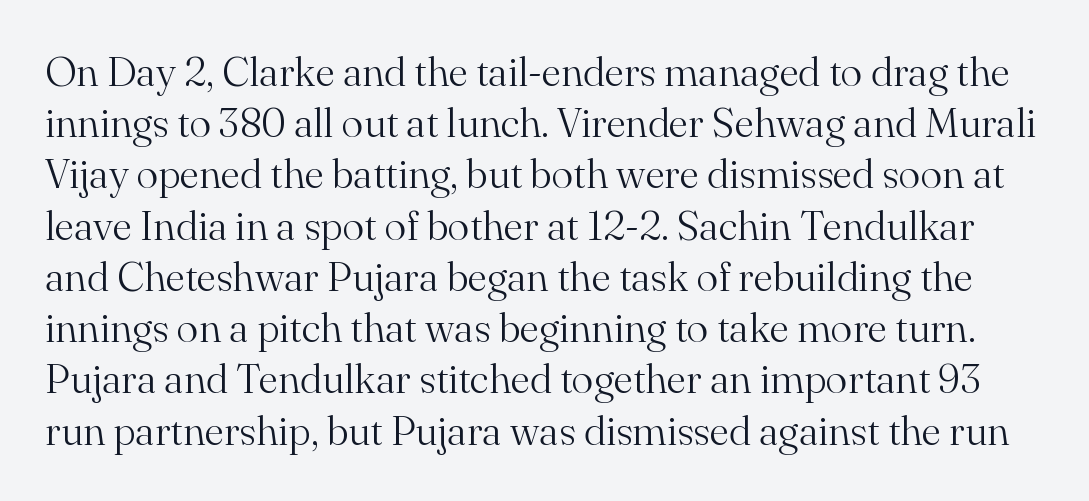
Typographically, this falls in the serif category. Think of a printed novel: that variable character pitch is what you see here. The font is comparable to plain body text, perhaps lighter. The block of text has a typical density, with ordinary space between rows.
